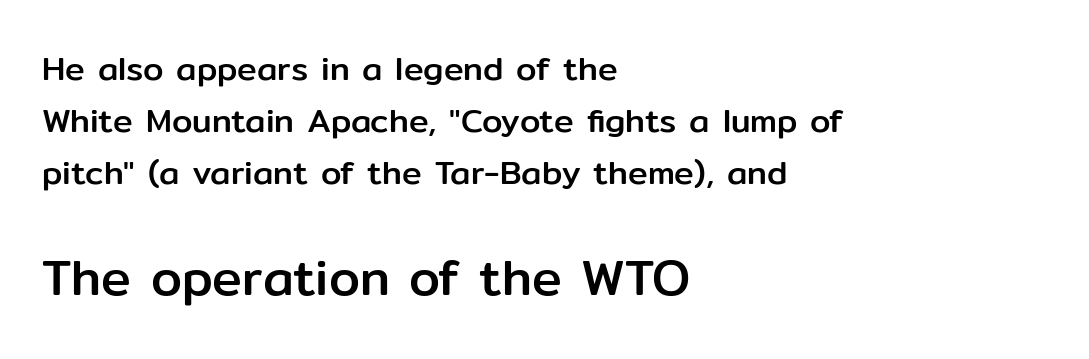
The image shows 50 px sans-serif type, upright; set left-aligned, normal line spacing (1.57x), normal letter spacing, not underlined; the second (bottom) block is 1.52x larger; low stroke contrast and a medium x-height.
